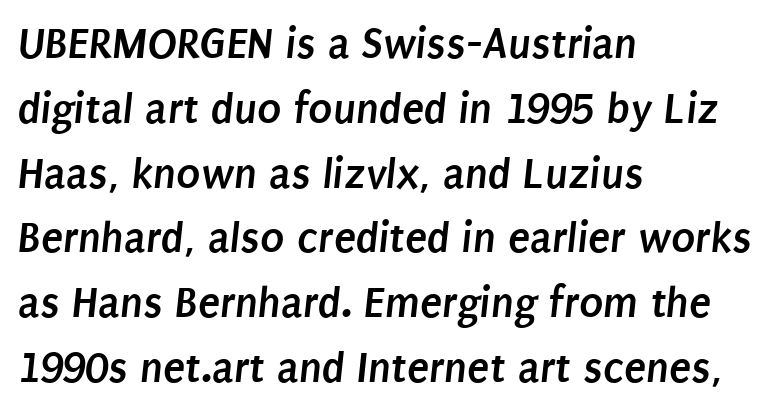
Q: Is the text bold? A: Yes.
Q: Is the typeface a serif or a sans-serif typeface? A: Sans-serif.
Q: Is the text underlined? A: No.
Q: How is the paragraph aligned? A: Left-aligned.
Q: Is the spacing between letters normal or unusually wide? A: Normal.
Q: Is the spacing between lines tight, normal or loose? A: Normal.
Q: Width (condensed, normal, or wide)? A: Condensed.
Q: Stroke contrast? A: Low.
Q: x-height? A: Large.
Q: Monospaced? A: No.
